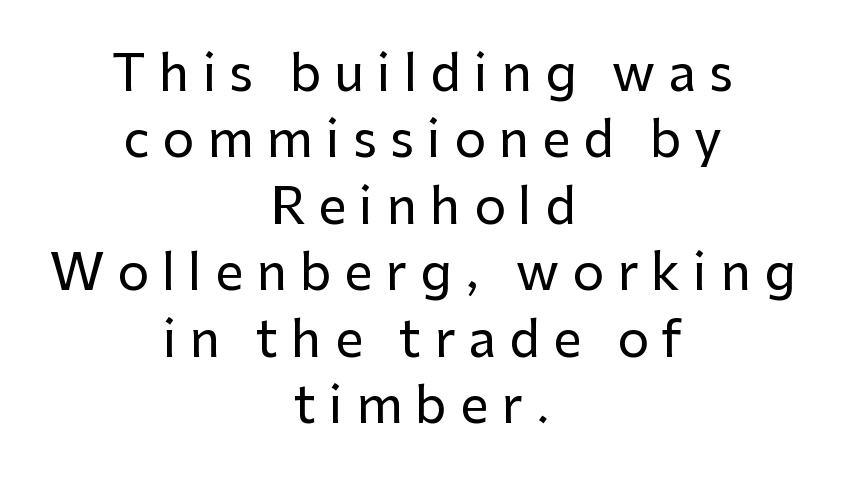
Q: Is the text italic (slanted)? A: No, it is upright.
Q: Is the typeface a serif or a sans-serif typeface? A: Sans-serif.
Q: Is the text underlined? A: No.
Q: How is the paragraph aligned? A: Centered.
Q: Is the spacing between letters normal or unusually wide? A: Unusually wide.
Q: Is the spacing between lines tight, normal or loose? A: Normal.
Q: Width (condensed, normal, or wide)? A: Normal.
Q: Stroke contrast? A: Low.
Q: x-height? A: Medium.
Q: Monospaced? A: No.
